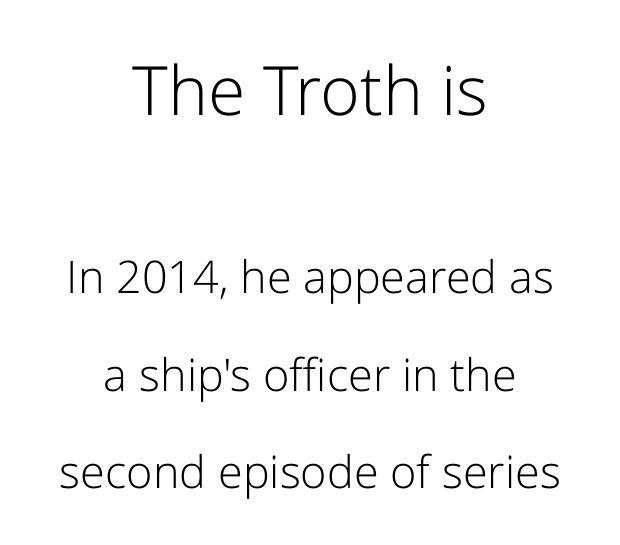
{"serif": "no", "italic": "no", "bold": "no", "weight": "light", "width": "normal", "stroke_contrast": "low", "x_height": "medium", "monospaced": "no", "underline": "no", "align": "center", "line_spacing": "loose", "line_spacing_ratio": 2.17, "letter_spacing": "normal", "letter_spacing_em": 0.0, "larger_block": "first", "size_ratio": 1.51, "glyph_px": 68}
